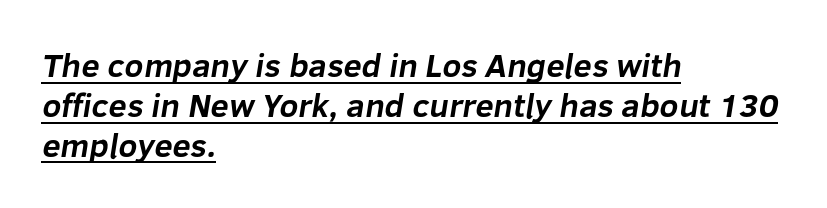
The image shows 33 px bold sans-serif type; set left-aligned, line spacing 1.21x, normal letter spacing, underlined; low stroke contrast and a medium x-height.
